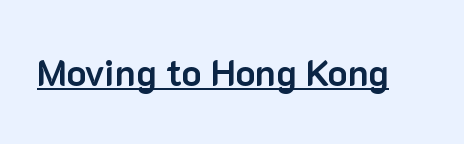
Between one letter and the next there's only the usual sliver of space. Proportional: the letters do not fall into vertical columns. This rendering employs a face without finishing strokes, i.e., a sans-serif. Decoration check: the copy is underlined. Caption: bold face, heavy strokes. Do the letters lean? They stand straight.
